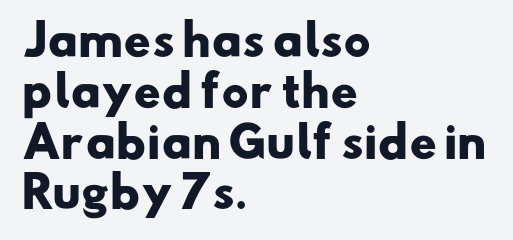
Q: Is the text bold? A: Yes.
Q: Is the typeface a serif or a sans-serif typeface? A: Sans-serif.
Q: Is the text underlined? A: No.
Q: How is the paragraph aligned? A: Left-aligned.
Q: Is the spacing between letters normal or unusually wide? A: Normal.
Q: Width (condensed, normal, or wide)? A: Wide.
Q: Stroke contrast? A: Low.
Q: x-height? A: Small.
Q: Monospaced? A: No.
